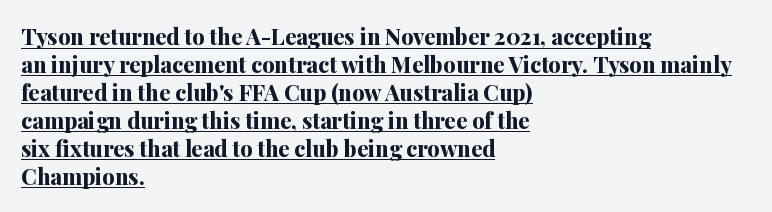
Posture: vertical. The specimen includes a rule beneath the text block's lines. Compared with typical body copy, the letter spacing here is the same. These lines sit exactly where default settings would place them. Heavy-handed strokes throughout: this text is bold.
